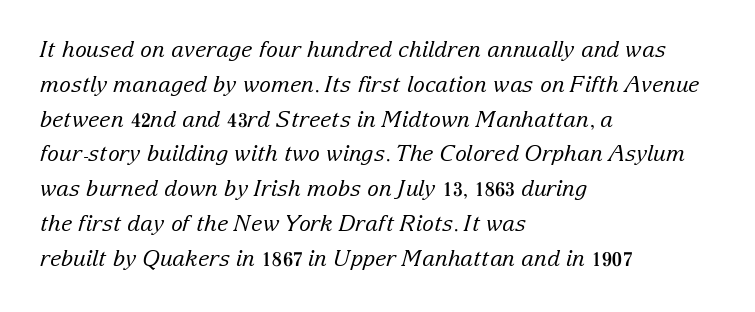
Q: Is the text bold? A: No.
Q: Is the text italic (slanted)? A: Yes, it leans right by about 15 degrees.
Q: Is the text underlined? A: No.
Q: How is the paragraph aligned? A: Left-aligned.
Q: Is the spacing between letters normal or unusually wide? A: Normal.
Q: Is the spacing between lines tight, normal or loose? A: Normal.
